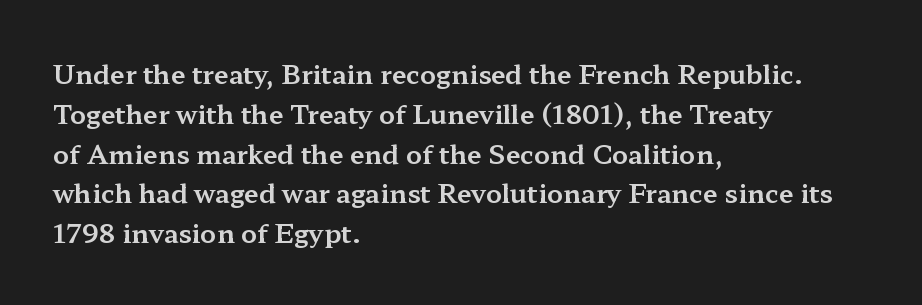
Q: Is the text italic (slanted)? A: No, it is upright.
Q: Is the text underlined? A: No.
Q: How is the paragraph aligned? A: Left-aligned.
Q: Is the spacing between letters normal or unusually wide? A: Normal.
Q: Is the spacing between lines tight, normal or loose? A: Normal.
